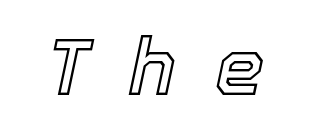
{"italic": "yes", "lean": "right", "slant_degrees": 12, "width": "normal", "x_height": "medium", "monospaced": "no", "underline": "no", "letter_spacing": "wide", "letter_spacing_em": 0.49, "glyph_px": 79}
